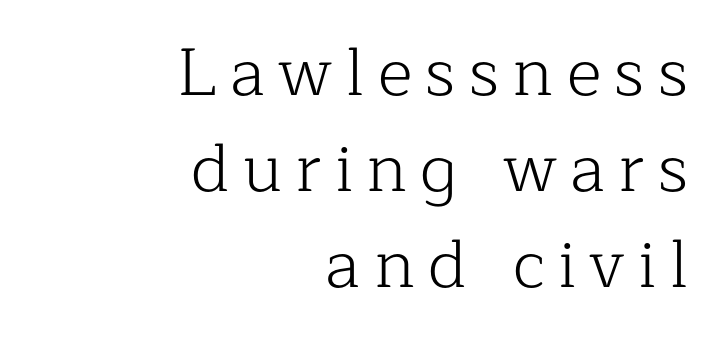
The image shows 67 px light serif type, upright; set right-aligned, normal line spacing (1.43x), unusually wide letter spacing (+0.2 em), not underlined; low stroke contrast and a medium x-height.
